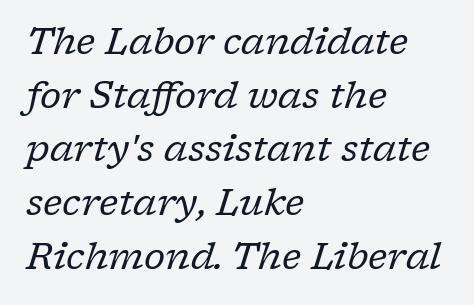
The image shows 37 px regular-weight serif type, italic (leaning right); set left-aligned, normal line spacing (1.45x), normal letter spacing, not underlined; low stroke contrast and a medium x-height.
